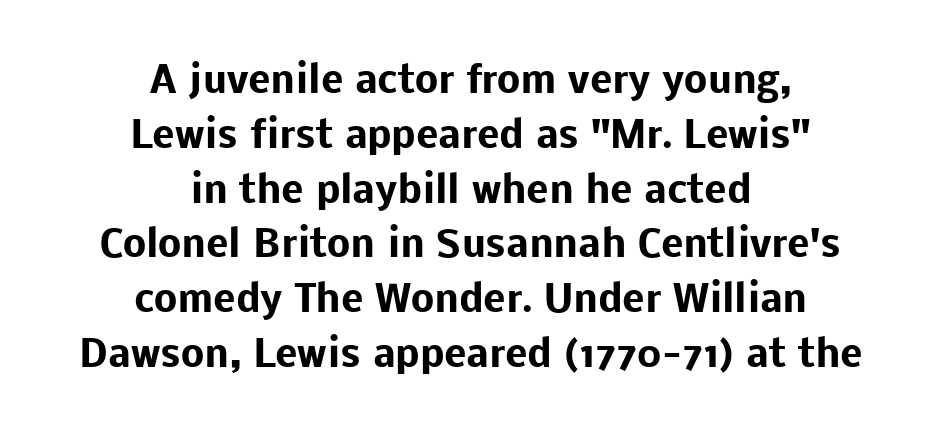
Typeset on center — no edge is straight. The axis of the letterforms is exactly vertical. A typesetter would call this leading conventional body-copy spacing. How are the letters spaced? Ordinarily, with no added tracking. Is this a fixed-width face? No — the glyphs have proportional, varying widths.
